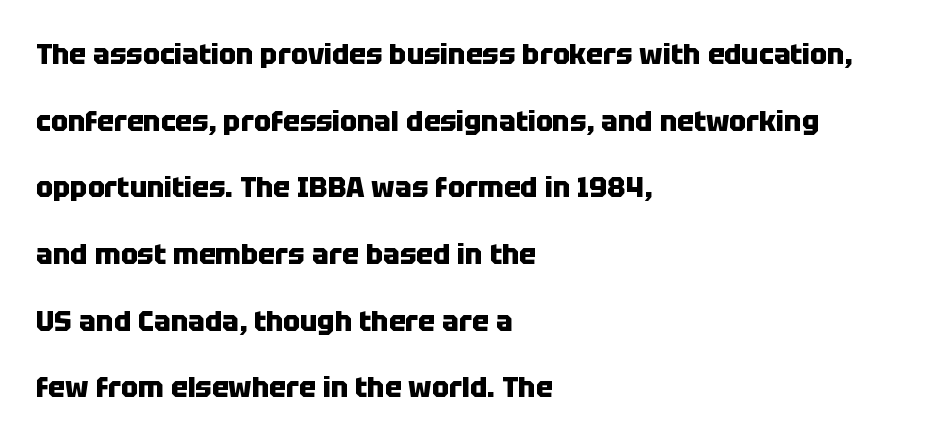
The image shows 28 px heavy sans-serif type, upright; set left-aligned, loose line spacing (2.38x), normal letter spacing, not underlined; low stroke contrast and a large x-height.
